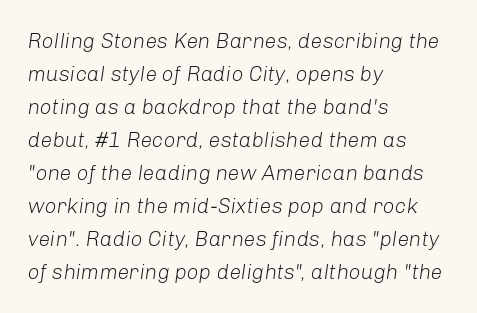
The image shows 21 px text type, italic (leaning right); set left-aligned, normal line spacing (1.57x), normal letter spacing, not underlined.
